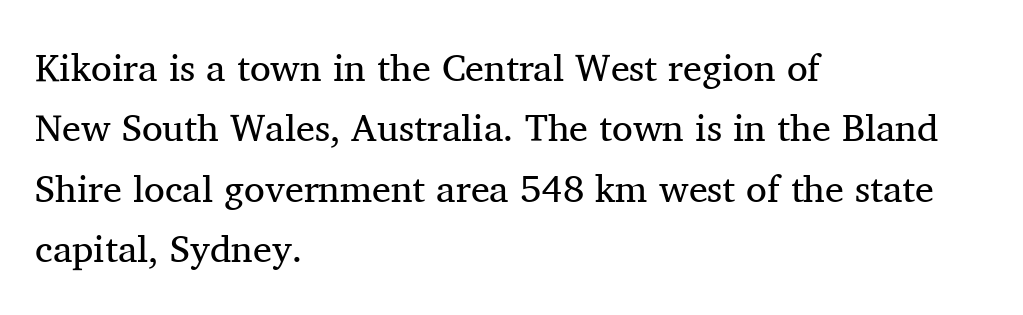
{"serif": "yes", "italic": "no", "bold": "no", "weight": "regular", "width": "normal", "stroke_contrast": "medium", "x_height": "medium", "monospaced": "no", "underline": "no", "align": "left", "line_spacing": "normal", "line_spacing_ratio": 1.59, "letter_spacing": "normal", "letter_spacing_em": 0.0, "glyph_px": 38}
